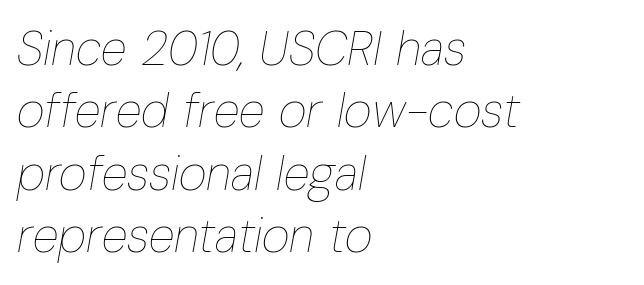
{"italic": "yes", "lean": "right", "slant_degrees": 10, "bold": "no", "weight": "thin", "width": "condensed", "stroke_contrast": "low", "x_height": "medium", "monospaced": "no", "underline": "no", "align": "left", "line_spacing": "normal", "line_spacing_ratio": 1.3, "letter_spacing": "normal", "letter_spacing_em": 0.0, "glyph_px": 48}
